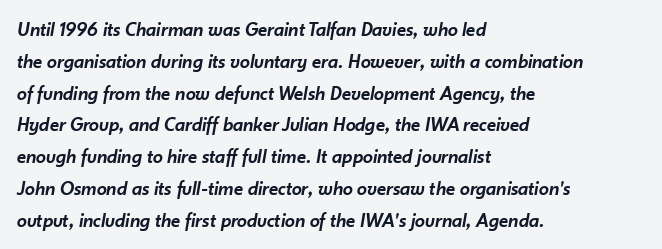
The image shows 20 px text type, italic (leaning right); set left-aligned, normal line spacing (1.59x), normal letter spacing, not underlined.
